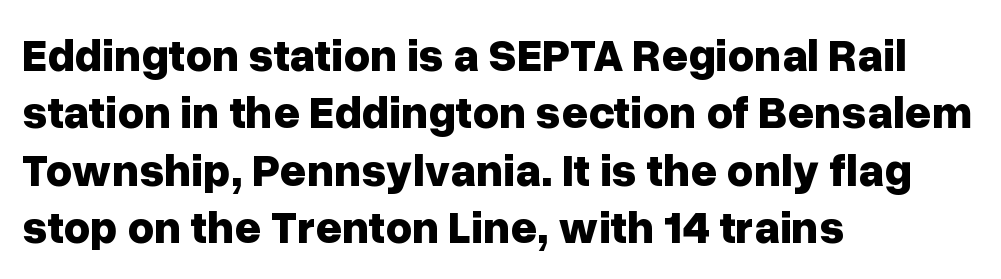
Which margin do the lines hug? The left one — the right edge is uneven. Decoration check: the copy has no underline. The typesetting leans heavy: a genuine bold. Do the characters align in a grid? No, the font is proportional.
